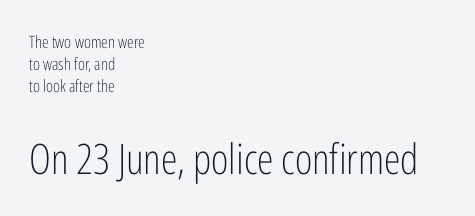
{"serif": "no", "italic": "no", "bold": "no", "weight": "light", "width": "condensed", "stroke_contrast": "low", "x_height": "medium", "monospaced": "no", "underline": "no", "align": "left", "line_spacing": "normal", "line_spacing_ratio": 1.3, "letter_spacing": "normal", "letter_spacing_em": 0.0, "larger_block": "second", "size_ratio": 2.47, "glyph_px": 42}
